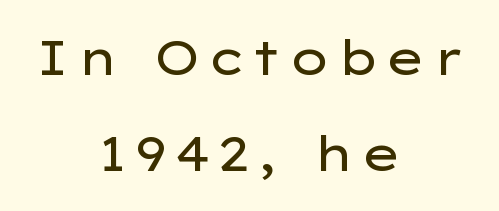
Q: Is the text bold? A: No.
Q: Is the text italic (slanted)? A: No, it is upright.
Q: Is the typeface a serif or a sans-serif typeface? A: Sans-serif.
Q: Is the text underlined? A: No.
Q: How is the paragraph aligned? A: Centered.
Q: Is the spacing between lines tight, normal or loose? A: Loose.
Q: Width (condensed, normal, or wide)? A: Wide.
Q: Stroke contrast? A: Low.
Q: x-height? A: Medium.
Q: Monospaced? A: No.
